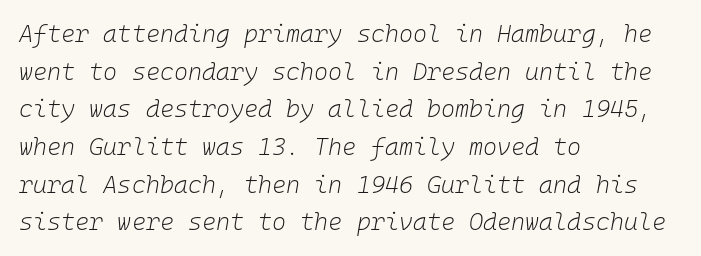
The lines in this sample share a left origin and differ only in where they stop. The specimen omits any rule beneath the text block's lines. Nothing heavy about these letters — not bold at all. Is there much room between lines? A standard amount, neither cramped nor airy.
